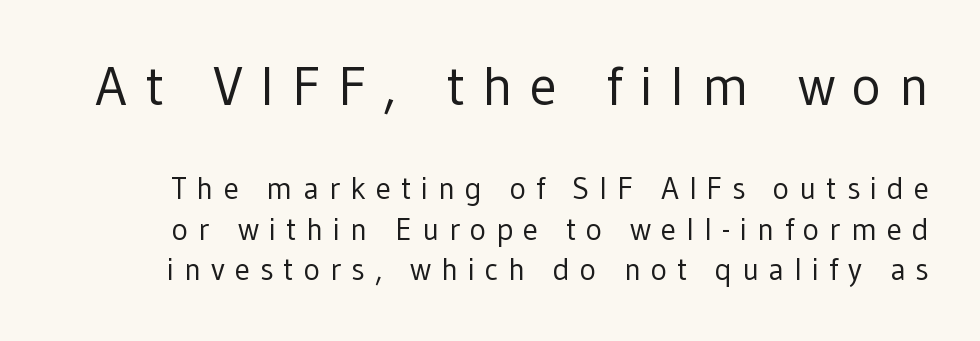
Q: Is the text bold? A: No.
Q: Is the text italic (slanted)? A: No, it is upright.
Q: Is the typeface a serif or a sans-serif typeface? A: Sans-serif.
Q: Is the text underlined? A: No.
Q: Is the spacing between letters normal or unusually wide? A: Unusually wide.
Q: Is the spacing between lines tight, normal or loose? A: Normal.
Q: Which block of text is set in a larger size, the first (top) or the second (bottom)? A: The first (top) one.
Q: Width (condensed, normal, or wide)? A: Normal.
Q: Stroke contrast? A: Low.
Q: x-height? A: Medium.
Q: Monospaced? A: No.
